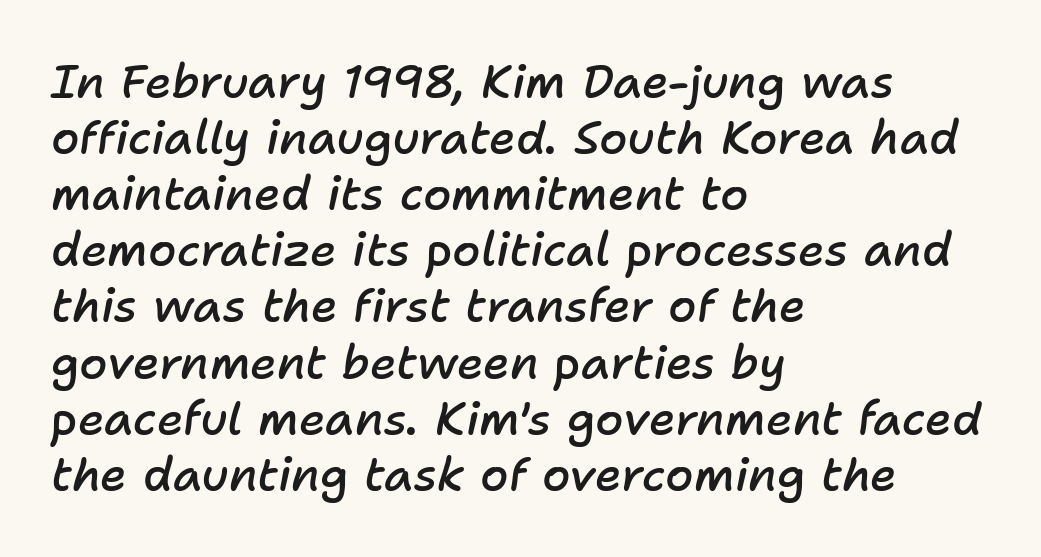
Inter-character spacing is left at the font's built-in metrics. Typesetter's note: demi weight, one step under bold. Has an underline been added? It has not. An italicized treatment has been applied to the whole sample. The face used here is proportionally spaced, like ordinary book or web type. Teacher's note: observe the even left margin — that is flush-left alignment.
